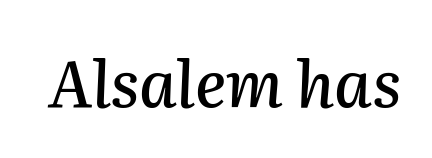
The image shows 64 px text type, italic (leaning right); set normal letter spacing, not underlined; medium stroke contrast and a medium x-height.
